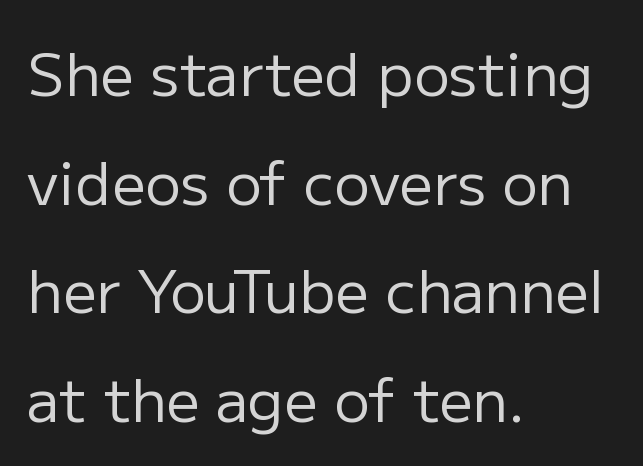
The image shows 59 px regular-weight sans-serif type, upright; set left-aligned, line spacing 1.84x, normal letter spacing, not underlined; low stroke contrast and a medium x-height.
